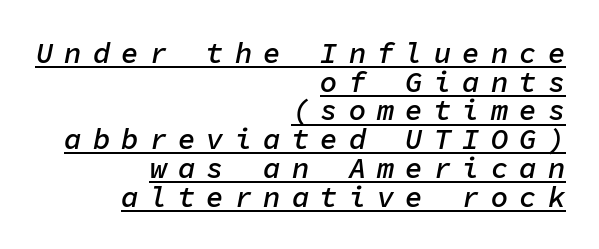
{"italic": "yes", "lean": "right", "slant_degrees": 11, "bold": "semi", "weight": "semibold", "width": "normal", "stroke_contrast": "low", "x_height": "medium", "monospaced": "yes", "underline": "yes", "align": "right", "line_spacing": "tight", "line_spacing_ratio": 0.99, "letter_spacing": "wide", "letter_spacing_em": 0.38, "glyph_px": 29}
